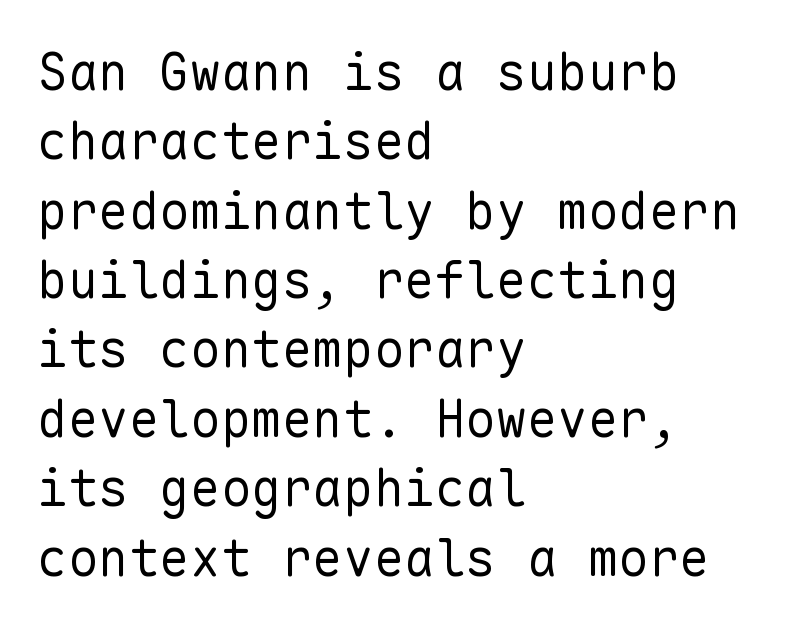
Q: Is the text bold? A: No.
Q: Is the text italic (slanted)? A: No, it is upright.
Q: Is the typeface a serif or a sans-serif typeface? A: Sans-serif.
Q: Is the text underlined? A: No.
Q: How is the paragraph aligned? A: Left-aligned.
Q: Is the spacing between letters normal or unusually wide? A: Normal.
Q: Is the spacing between lines tight, normal or loose? A: Normal.
Q: Width (condensed, normal, or wide)? A: Normal.
Q: Stroke contrast? A: Low.
Q: x-height? A: Medium.
Q: Monospaced? A: Yes.
